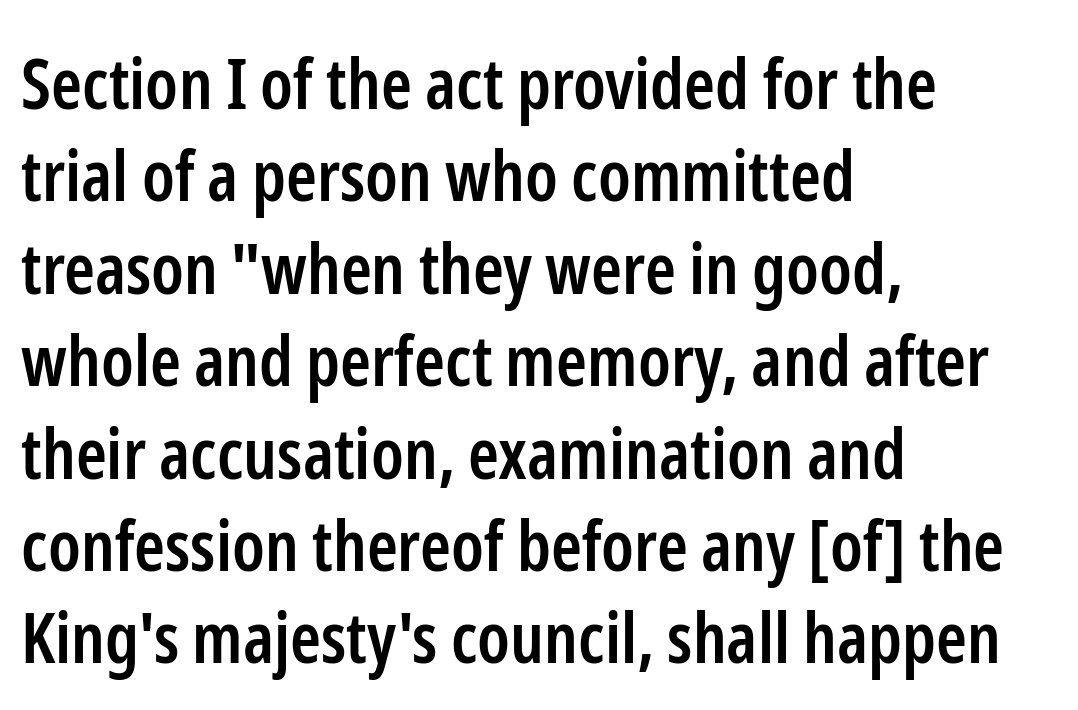
Q: Is the text bold? A: Semi-bold.
Q: Is the text italic (slanted)? A: No, it is upright.
Q: Is the typeface a serif or a sans-serif typeface? A: Sans-serif.
Q: Is the text underlined? A: No.
Q: How is the paragraph aligned? A: Left-aligned.
Q: Is the spacing between letters normal or unusually wide? A: Normal.
Q: Is the spacing between lines tight, normal or loose? A: Normal.
Q: Width (condensed, normal, or wide)? A: Condensed.
Q: Stroke contrast? A: Low.
Q: x-height? A: Medium.
Q: Monospaced? A: No.
